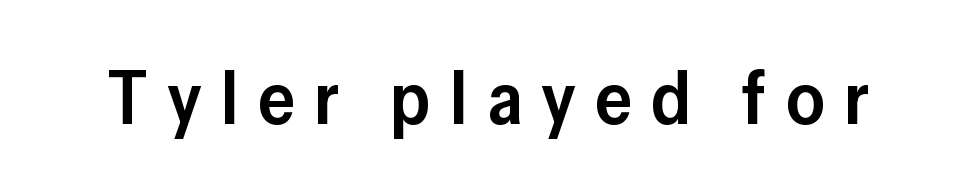
{"serif": "no", "italic": "no", "bold": "semi", "weight": "semibold", "width": "normal", "stroke_contrast": "low", "x_height": "medium", "monospaced": "no", "underline": "no", "letter_spacing": "wide", "letter_spacing_em": 0.26, "glyph_px": 74}
